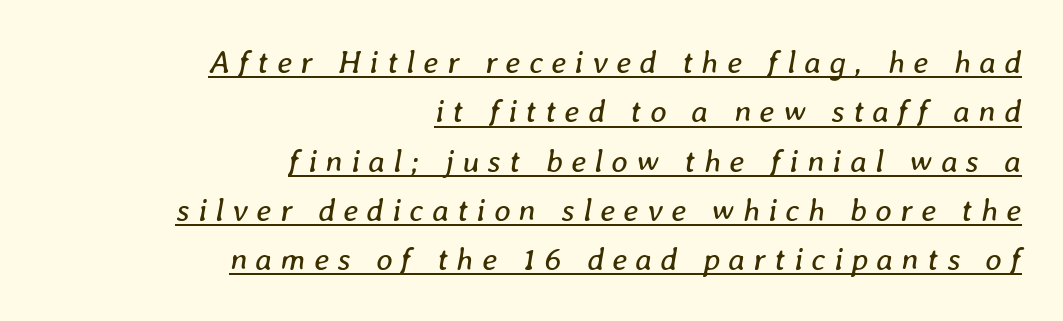
The image shows 32 px regular-weight type, italic (leaning right); set right-aligned, normal line spacing (1.54x), unusually wide letter spacing (+0.26 em), underlined; low stroke contrast and a medium x-height.
